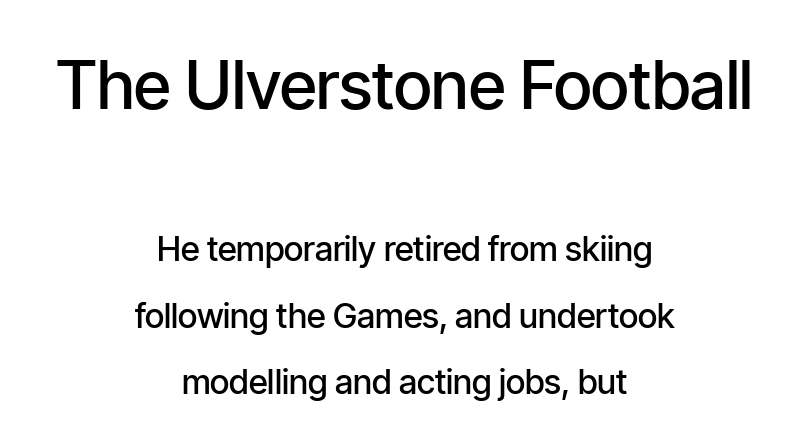
{"serif": "no", "italic": "no", "bold": "semi", "weight": "semibold", "width": "condensed", "stroke_contrast": "low", "x_height": "medium", "monospaced": "no", "underline": "no", "align": "center", "line_spacing": "loose", "line_spacing_ratio": 1.95, "letter_spacing": "normal", "letter_spacing_em": 0.0, "larger_block": "first", "size_ratio": 1.97, "glyph_px": 67}
